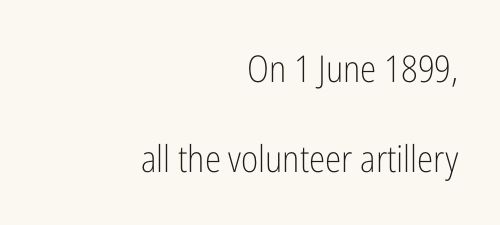
What stands out about the letter spacing? Nothing — it is the standard amount. You could fit nearly another row in the gap between these rows. Words float on clear page, feet unadorned. Rendered with straight, roman letterforms. This rendering uses right alignment, leaving the left contour irregular.
